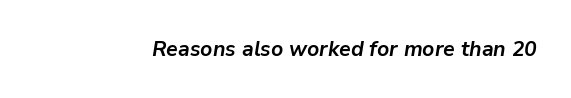
The image shows 21 px bold type, italic (leaning right); set normal letter spacing, not underlined.
